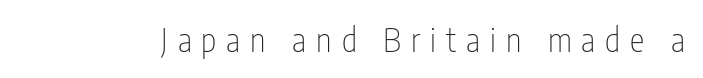
The line texture is sparse and dotted thanks to wide tracking. Heft: none added — not bold. Italic? Not at all — the glyphs are vertical. Plain, unruled lines of type. Character widths vary here, with narrow letters taking less room than wide ones.
